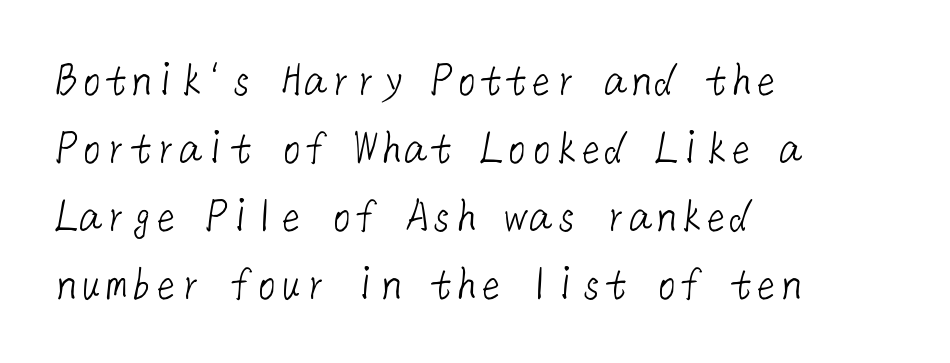
You could call the tracking neutral — neither tight nor loose. Visually the block forms a straight wall on the left and a jagged coastline on the right. Compared with a typical body face, this is equally light or lighter still. Type without underlining. Serif or sans? Sans — the stroke terminals are bare.
